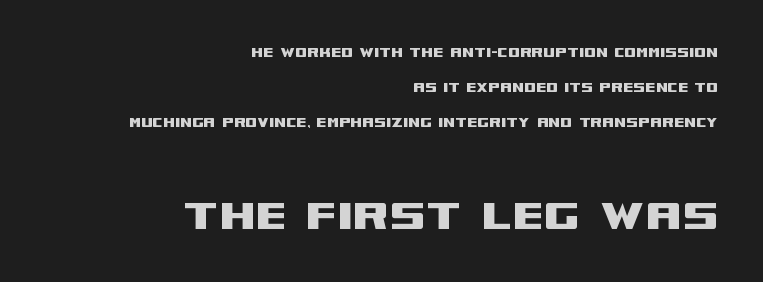
Q: Is the text italic (slanted)? A: No, it is upright.
Q: Is the typeface a serif or a sans-serif typeface? A: Sans-serif.
Q: Is the text underlined? A: No.
Q: How is the paragraph aligned? A: Right-aligned.
Q: Is the spacing between letters normal or unusually wide? A: Normal.
Q: Is the spacing between lines tight, normal or loose? A: Loose.
Q: Which block of text is set in a larger size, the first (top) or the second (bottom)? A: The second (bottom) one.
Q: Width (condensed, normal, or wide)? A: Wide.
Q: Stroke contrast? A: Medium.
Q: x-height? A: Large.
Q: Monospaced? A: No.
